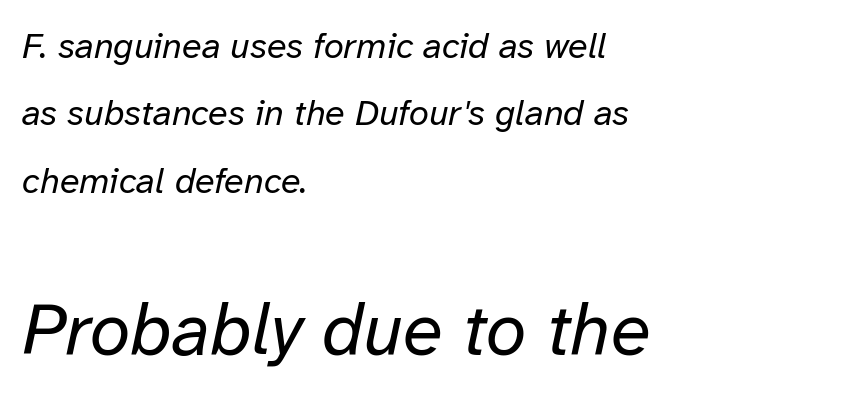
No extra ink here — the face is not bold. The composition opens small and finishes big. There is no visible air inserted between adjacent glyphs. The letters are slanted; this is an italic face.
